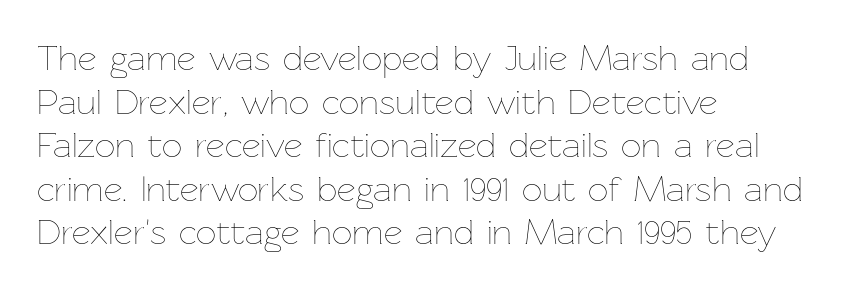
Q: Is the text bold? A: No.
Q: Is the text italic (slanted)? A: No, it is upright.
Q: Is the text underlined? A: No.
Q: How is the paragraph aligned? A: Left-aligned.
Q: Is the spacing between letters normal or unusually wide? A: Normal.
Q: Width (condensed, normal, or wide)? A: Normal.
Q: Stroke contrast? A: Low.
Q: x-height? A: Medium.
Q: Monospaced? A: No.
